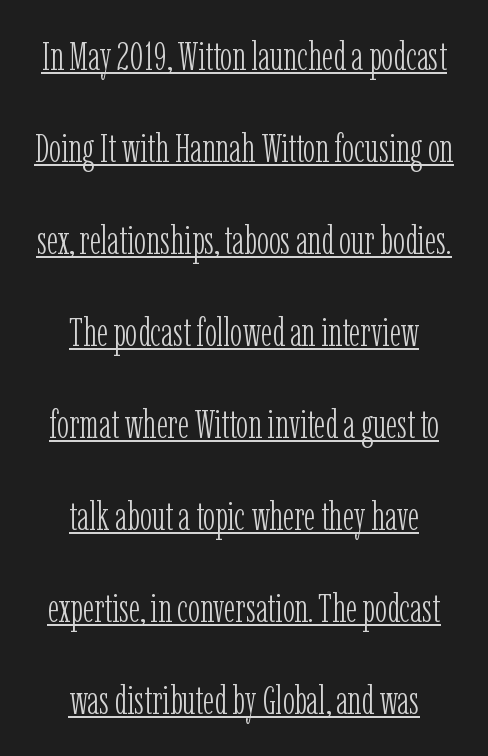
Visually the block forms a symmetrical silhouette, jagged on both flanks. Whoever set this chose breathing room over compactness in the vertical rhythm. How are the letters spaced? Ordinarily, with no added tracking. Every character sits straight up, as roman type does. Does a line run under the words? Yes, clearly. Each letter keeps its own natural width here, so spacing adapts to shape.
